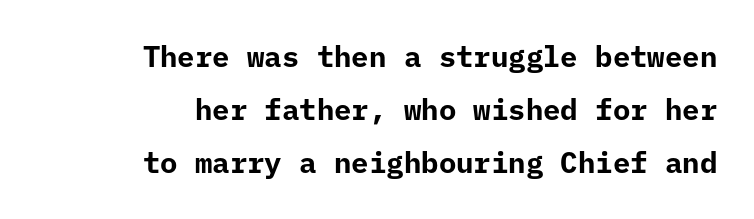
{"serif": "no", "italic": "no", "bold": "yes", "weight": "bold", "width": "normal", "stroke_contrast": "low", "x_height": "medium", "monospaced": "yes", "underline": "no", "align": "right", "line_spacing_ratio": 1.83, "letter_spacing": "normal", "letter_spacing_em": 0.0, "glyph_px": 29}
